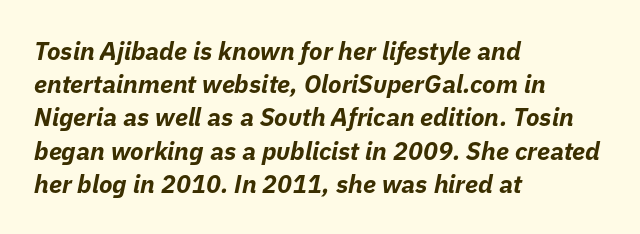
{"italic": "yes", "lean": "right", "slant_degrees": 11, "bold": "yes", "underline": "no", "align": "left", "line_spacing": "normal", "line_spacing_ratio": 1.33, "letter_spacing": "normal", "letter_spacing_em": 0.0, "glyph_px": 25}
